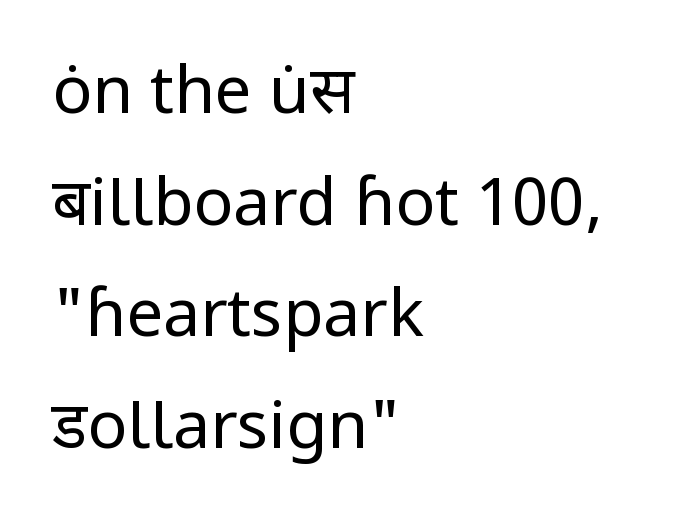
Q: Is the text bold? A: No.
Q: Is the text italic (slanted)? A: No, it is upright.
Q: Is the typeface a serif or a sans-serif typeface? A: Sans-serif.
Q: Is the text underlined? A: No.
Q: How is the paragraph aligned? A: Left-aligned.
Q: Is the spacing between letters normal or unusually wide? A: Normal.
Q: Is the spacing between lines tight, normal or loose? A: Normal.
Q: Width (condensed, normal, or wide)? A: Normal.
Q: Stroke contrast? A: Low.
Q: x-height? A: Medium.
Q: Monospaced? A: No.
